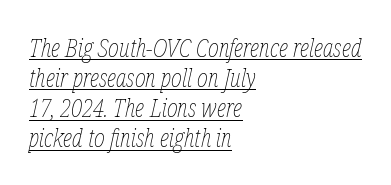
Q: Is the text bold? A: No.
Q: Is the text italic (slanted)? A: Yes, it leans right by about 12 degrees.
Q: Is the text underlined? A: Yes.
Q: How is the paragraph aligned? A: Left-aligned.
Q: Is the spacing between letters normal or unusually wide? A: Normal.
